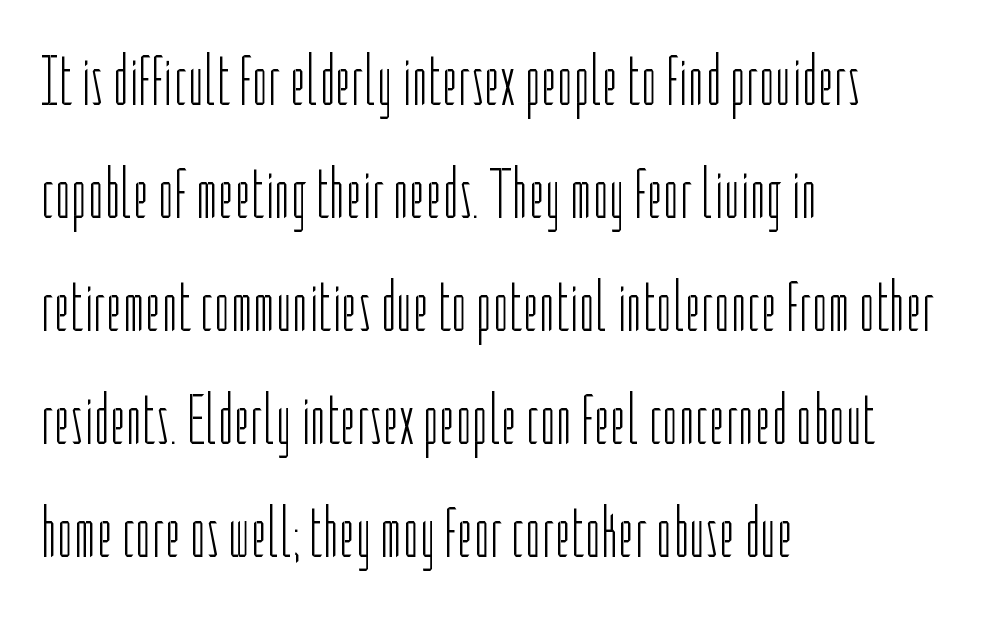
Q: Is the text bold? A: No.
Q: Is the text italic (slanted)? A: No, it is upright.
Q: Is the typeface a serif or a sans-serif typeface? A: Sans-serif.
Q: Is the text underlined? A: No.
Q: How is the paragraph aligned? A: Left-aligned.
Q: Is the spacing between letters normal or unusually wide? A: Normal.
Q: Is the spacing between lines tight, normal or loose? A: Normal.
Q: Width (condensed, normal, or wide)? A: Condensed.
Q: Stroke contrast? A: Low.
Q: x-height? A: Medium.
Q: Monospaced? A: No.
